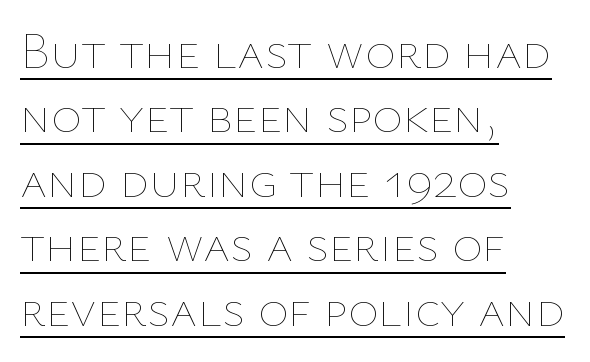
Looks like regular typesetting: each glyph gets only the width it needs. Underlined type. The cut favours lightness, reaching ordinary text weight at its darkest. Italic: no, the glyphs are upright roman.
